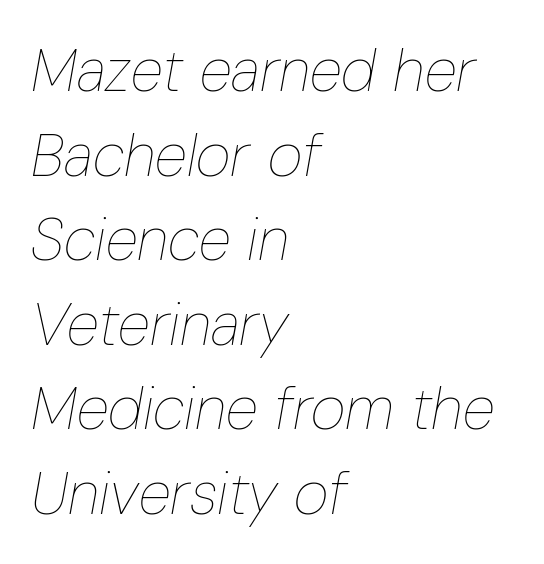
The baseline area is clear. Normally led — the rows are evenly, conventionally spaced. Think of a printed novel: that variable character pitch is what you see here. The font's italic variant was chosen for this text. You could call the tracking neutral — neither tight nor loose. A classic flush-left, rag-right setting is used for this passage.
